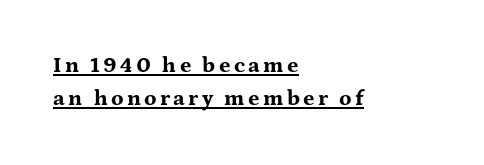
The image shows 22 px bold type, upright; set left-aligned, normal line spacing (1.52x), underlined.
